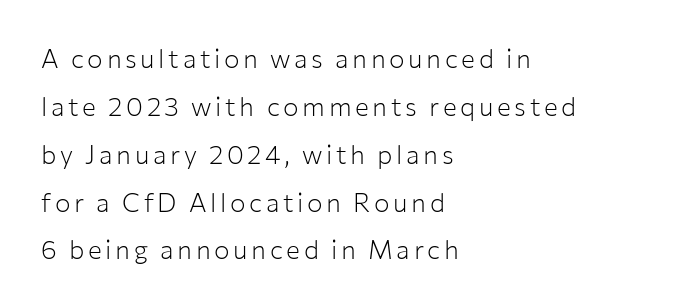
The image shows 26 px text type, upright; set left-aligned, line spacing 1.84x, not underlined.
